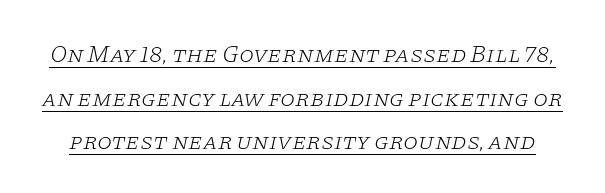
The image shows 24 px text type, italic (leaning right); set line spacing 1.82x, normal letter spacing, underlined.
